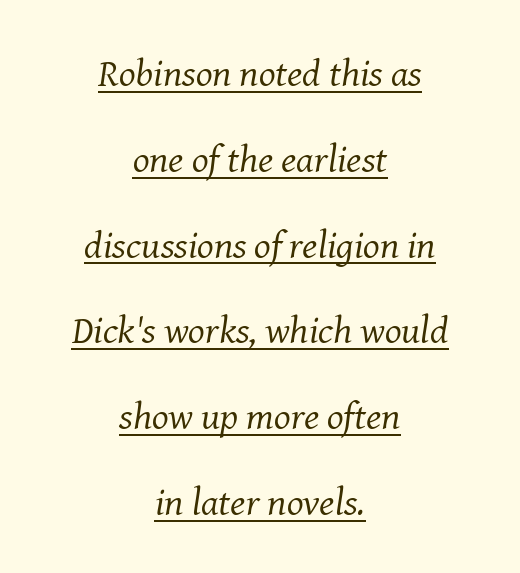
The image shows 39 px regular-weight serif type, italic (leaning right); set centered, loose line spacing (2.2x), normal letter spacing, underlined; medium stroke contrast and a medium x-height.
